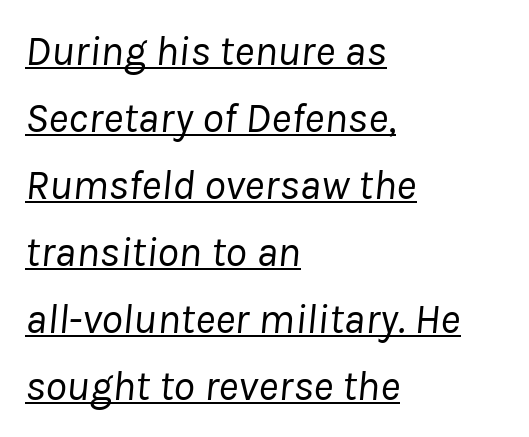
Is this a heavy cut? Hardly; it is regular or lighter. The letters sit at their default tracking, neither squeezed nor spread. The typesetter chose a ragged-right arrangement here. Designer's note — italics engaged. Think of a printed novel: that variable character pitch is what you see here. The rendered words wear a rule along their underside.
